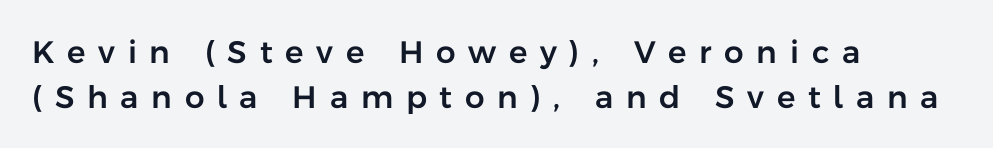
Q: Is the text italic (slanted)? A: No, it is upright.
Q: Is the typeface a serif or a sans-serif typeface? A: Sans-serif.
Q: Is the text underlined? A: No.
Q: How is the paragraph aligned? A: Left-aligned.
Q: Is the spacing between letters normal or unusually wide? A: Unusually wide.
Q: Is the spacing between lines tight, normal or loose? A: Normal.
Q: Width (condensed, normal, or wide)? A: Normal.
Q: Stroke contrast? A: Low.
Q: x-height? A: Medium.
Q: Monospaced? A: No.
